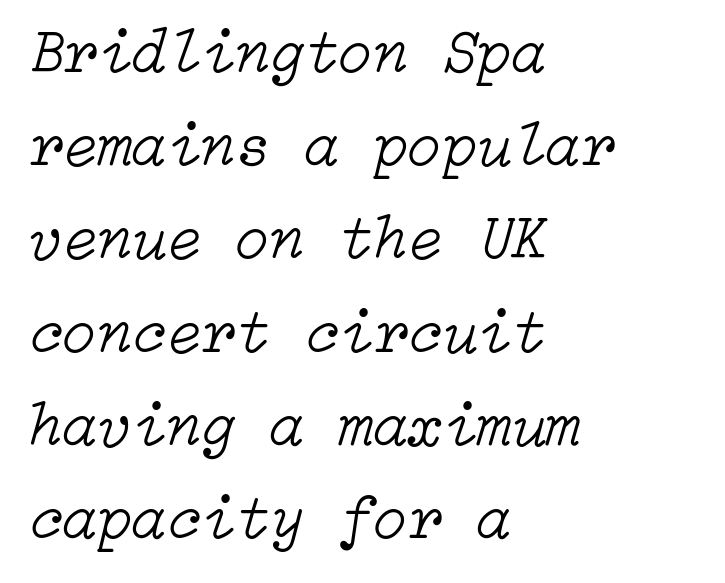
Q: Is the text bold? A: No.
Q: Is the text italic (slanted)? A: Yes, it leans right by about 15 degrees.
Q: Is the text underlined? A: No.
Q: How is the paragraph aligned? A: Left-aligned.
Q: Is the spacing between letters normal or unusually wide? A: Normal.
Q: Is the spacing between lines tight, normal or loose? A: Normal.
Q: Width (condensed, normal, or wide)? A: Normal.
Q: Stroke contrast? A: Low.
Q: x-height? A: Medium.
